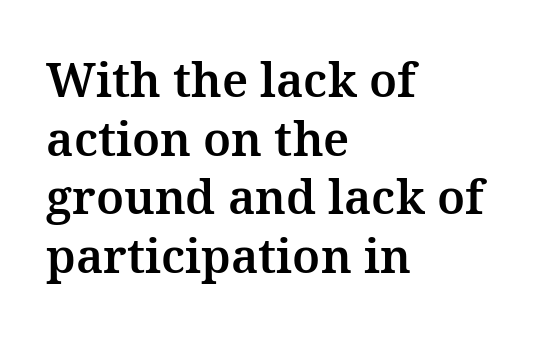
Q: Is the text italic (slanted)? A: No, it is upright.
Q: Is the typeface a serif or a sans-serif typeface? A: Serif.
Q: Is the text underlined? A: No.
Q: How is the paragraph aligned? A: Left-aligned.
Q: Is the spacing between letters normal or unusually wide? A: Normal.
Q: Is the spacing between lines tight, normal or loose? A: Normal.
Q: Width (condensed, normal, or wide)? A: Normal.
Q: Stroke contrast? A: Medium.
Q: x-height? A: Medium.
Q: Monospaced? A: No.
